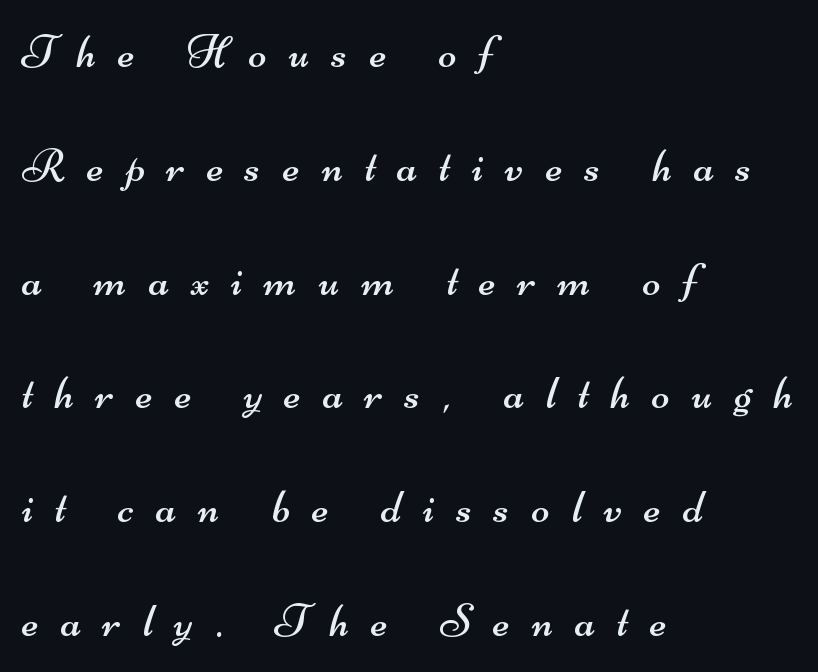
The image shows 48 px regular-weight, wide sans-serif type; set left-aligned, loose line spacing (2.37x), unusually wide letter spacing (+0.46 em), not underlined; medium stroke contrast and a small x-height.
